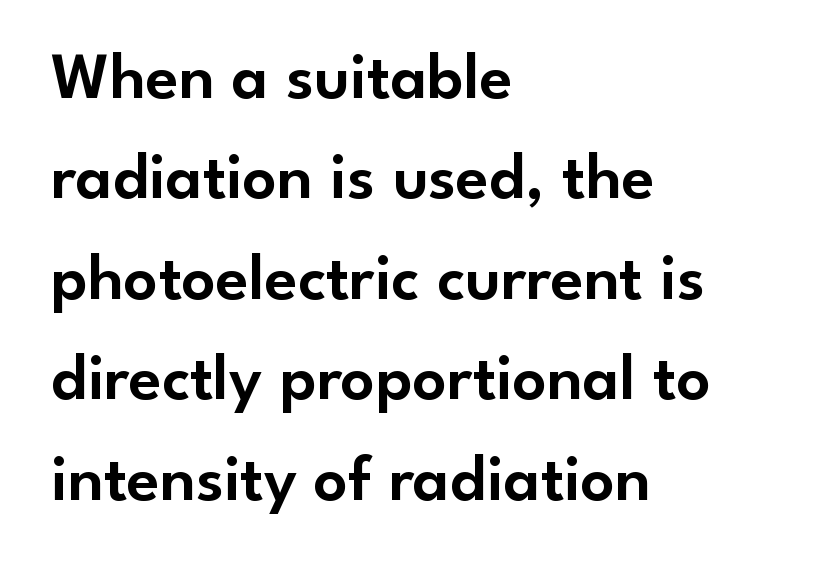
{"serif": "no", "italic": "no", "width": "normal", "stroke_contrast": "low", "x_height": "small", "monospaced": "no", "underline": "no", "align": "left", "line_spacing": "normal", "line_spacing_ratio": 1.5, "letter_spacing": "normal", "letter_spacing_em": 0.0, "glyph_px": 67}
